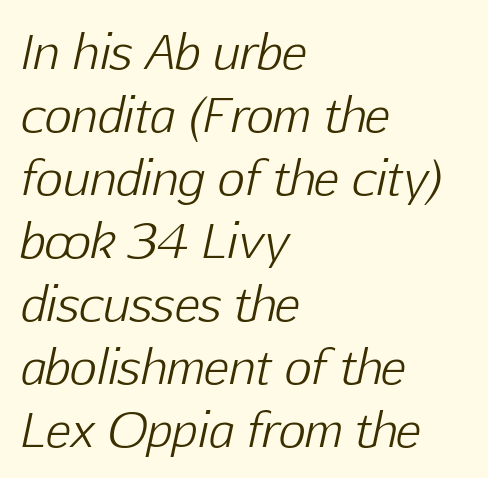
The image shows 47 px light type, italic (leaning right); set left-aligned, normal line spacing (1.34x), normal letter spacing, not underlined; low stroke contrast and a medium x-height.
